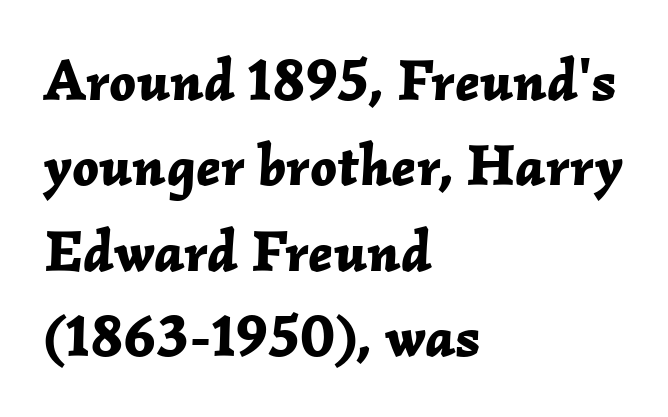
{"italic": "yes", "lean": "right", "slant_degrees": 2, "bold": "yes", "weight": "bold", "width": "normal", "stroke_contrast": "low", "x_height": "medium", "monospaced": "no", "underline": "no", "align": "left", "line_spacing": "normal", "line_spacing_ratio": 1.47, "letter_spacing": "normal", "letter_spacing_em": 0.0, "glyph_px": 58}
